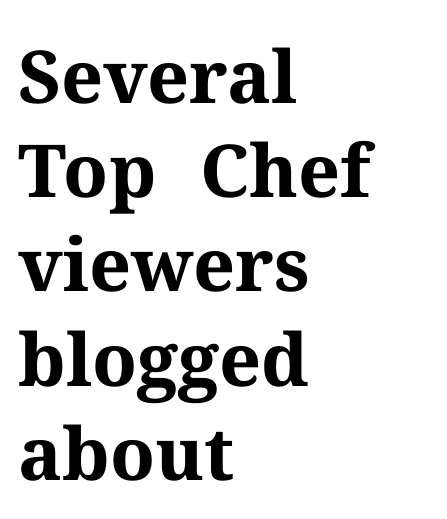
{"serif": "yes", "italic": "no", "bold": "yes", "weight": "bold", "width": "normal", "stroke_contrast": "medium", "x_height": "medium", "monospaced": "no", "underline": "no", "align": "left", "line_spacing": "normal", "line_spacing_ratio": 1.29, "letter_spacing": "normal", "letter_spacing_em": 0.0, "glyph_px": 73}
